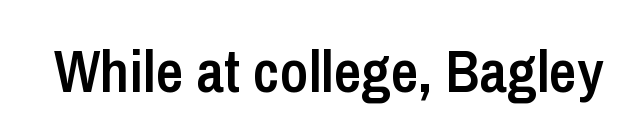
Do the characters align in a grid? No, the font is proportional. The rendering uses a semibold face; strokes are thickened but not to full bold. The string is rendered with underlining switched off. When letters stand straight like this, we call the style roman or upright. Default kerning and tracking; the words read as compact shapes. Classification — sans serif.
